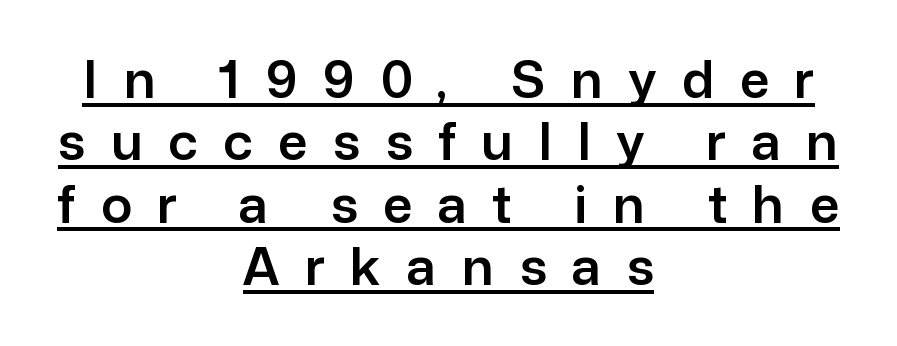
The image shows 52 px sans-serif type, upright; set centered, line spacing 1.2x, unusually wide letter spacing (+0.49 em), underlined; low stroke contrast and a medium x-height.
